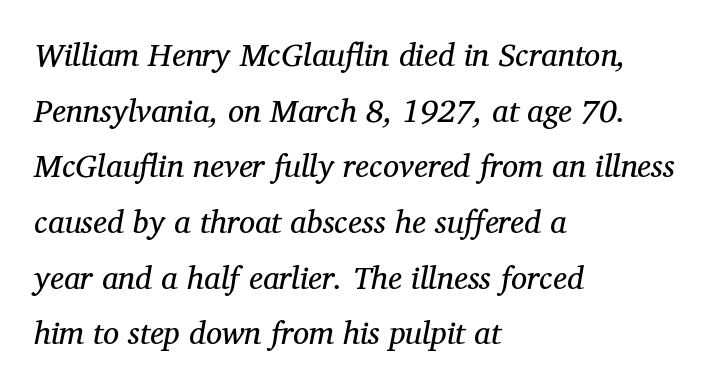
{"serif": "yes", "italic": "yes", "lean": "right", "slant_degrees": 12, "bold": "no", "weight": "regular", "width": "normal", "stroke_contrast": "medium", "x_height": "medium", "monospaced": "no", "underline": "no", "align": "left", "line_spacing_ratio": 1.74, "letter_spacing": "normal", "letter_spacing_em": 0.0, "glyph_px": 32}
